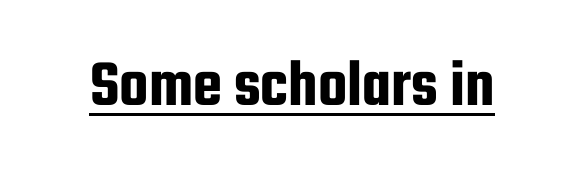
Looks like someone drew a line under every word here. What kind of face is this? One without serifs — a sans. Is this a fixed-width face? No — the glyphs have proportional, varying widths. The tracking reads as untouched default to a designer's eye. The font's upright variant was chosen for this text.
